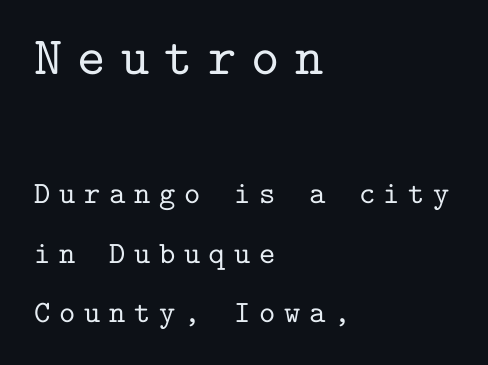
Q: Is the text italic (slanted)? A: No, it is upright.
Q: Is the typeface a serif or a sans-serif typeface? A: Serif.
Q: Is the text underlined? A: No.
Q: How is the paragraph aligned? A: Left-aligned.
Q: Is the spacing between letters normal or unusually wide? A: Unusually wide.
Q: Is the spacing between lines tight, normal or loose? A: Loose.
Q: Which block of text is set in a larger size, the first (top) or the second (bottom)? A: The first (top) one.
Q: Width (condensed, normal, or wide)? A: Normal.
Q: Stroke contrast? A: Low.
Q: x-height? A: Medium.
Q: Monospaced? A: Yes.
